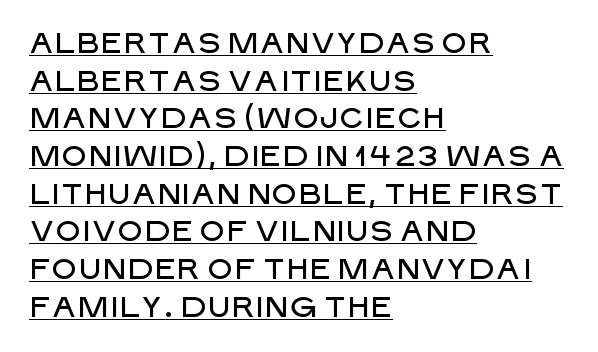
The tracking reads as untouched default to a designer's eye. Regarding serifs, this sample does without them. Each line starts at the same left margin while the right side varies. The face used here is proportionally spaced, like ordinary book or web type. Evenly set lines give the paragraph a standard silhouette. The type sits square on the baseline with zero lean.
